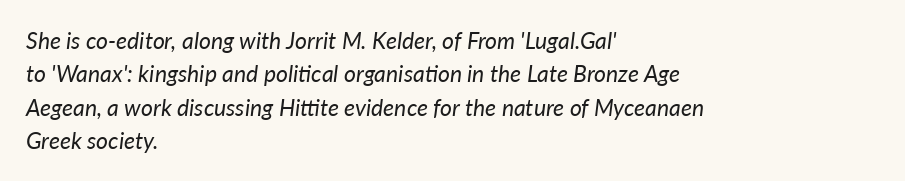
{"italic": "yes", "lean": "right", "slant_degrees": 7, "bold": "no", "underline": "no", "align": "left", "line_spacing": "normal", "line_spacing_ratio": 1.45, "letter_spacing": "normal", "letter_spacing_em": 0.0, "glyph_px": 23}
